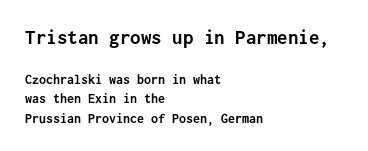
The image shows 21 px bold type, upright; set left-aligned, normal line spacing (1.39x), normal letter spacing, not underlined; the first (top) block is 1.5x larger.
